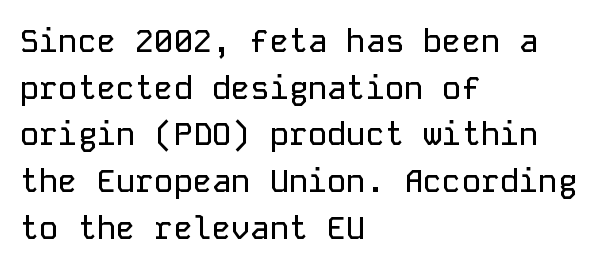
{"serif": "no", "italic": "no", "width": "normal", "stroke_contrast": "low", "x_height": "medium", "monospaced": "yes", "underline": "no", "align": "left", "line_spacing": "normal", "line_spacing_ratio": 1.46, "letter_spacing": "normal", "letter_spacing_em": 0.0, "glyph_px": 32}
